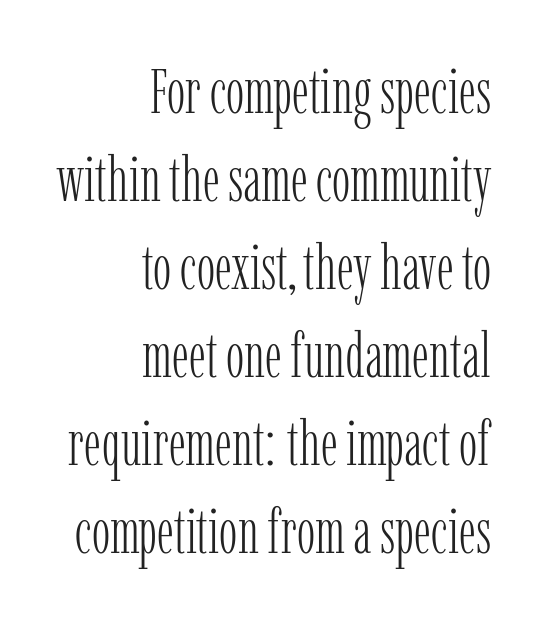
Q: Is the text bold? A: No.
Q: Is the text italic (slanted)? A: No, it is upright.
Q: Is the typeface a serif or a sans-serif typeface? A: Serif.
Q: Is the text underlined? A: No.
Q: How is the paragraph aligned? A: Right-aligned.
Q: Is the spacing between letters normal or unusually wide? A: Normal.
Q: Is the spacing between lines tight, normal or loose? A: Normal.
Q: Width (condensed, normal, or wide)? A: Condensed.
Q: Stroke contrast? A: Low.
Q: x-height? A: Medium.
Q: Monospaced? A: No.
